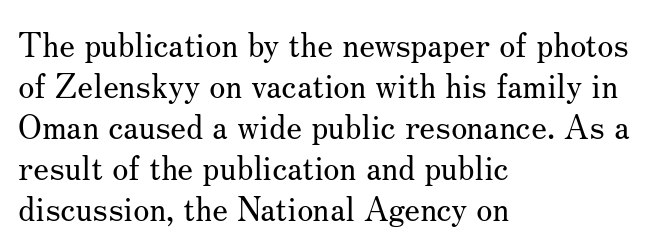
Q: Is the text bold? A: No.
Q: Is the text italic (slanted)? A: No, it is upright.
Q: Is the typeface a serif or a sans-serif typeface? A: Serif.
Q: Is the text underlined? A: No.
Q: How is the paragraph aligned? A: Left-aligned.
Q: Is the spacing between letters normal or unusually wide? A: Normal.
Q: Width (condensed, normal, or wide)? A: Normal.
Q: Stroke contrast? A: Medium.
Q: x-height? A: Small.
Q: Monospaced? A: No.
